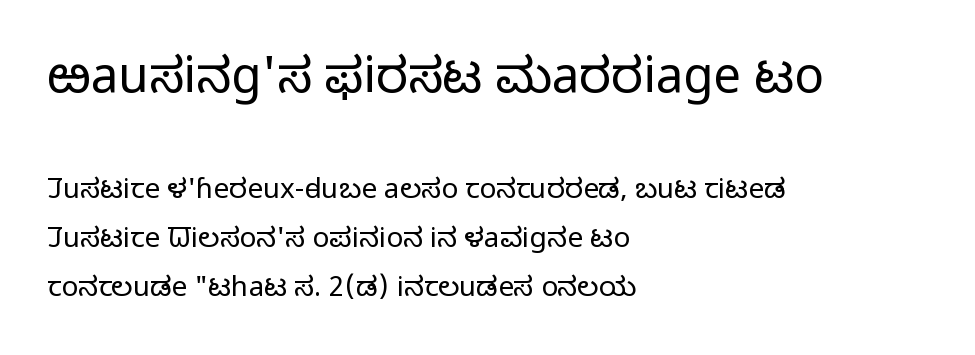
Q: Is the text bold? A: No.
Q: Is the text italic (slanted)? A: No, it is upright.
Q: Is the typeface a serif or a sans-serif typeface? A: Sans-serif.
Q: Is the text underlined? A: No.
Q: How is the paragraph aligned? A: Left-aligned.
Q: Is the spacing between letters normal or unusually wide? A: Normal.
Q: Which block of text is set in a larger size, the first (top) or the second (bottom)? A: The first (top) one.
Q: Width (condensed, normal, or wide)? A: Normal.
Q: Stroke contrast? A: Low.
Q: x-height? A: Medium.
Q: Monospaced? A: No.
